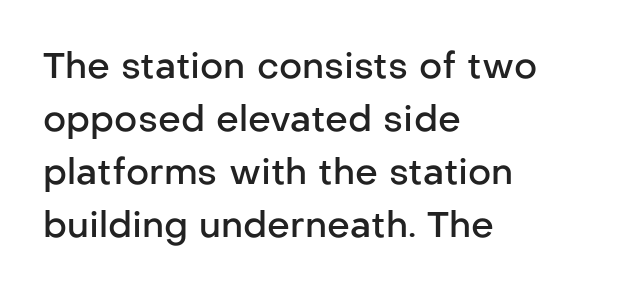
{"serif": "no", "italic": "no", "bold": "semi", "weight": "semibold", "width": "normal", "stroke_contrast": "low", "x_height": "medium", "monospaced": "no", "underline": "no", "align": "left", "line_spacing": "normal", "line_spacing_ratio": 1.47, "letter_spacing": "normal", "letter_spacing_em": 0.0, "glyph_px": 36}
